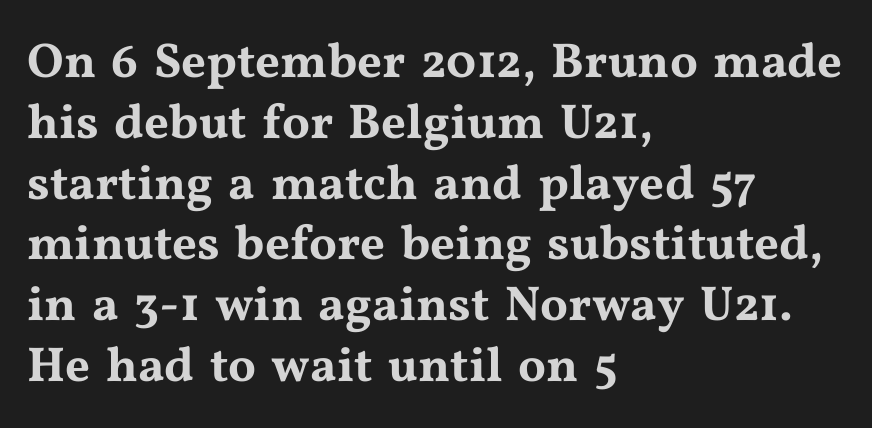
This is serif lettering, the kind often seen in printed books. Every stem runs plumb, perpendicular to the baseline. Descenders hang freely into open space. Spacing verdict: proportional, widths tailored to each character.
